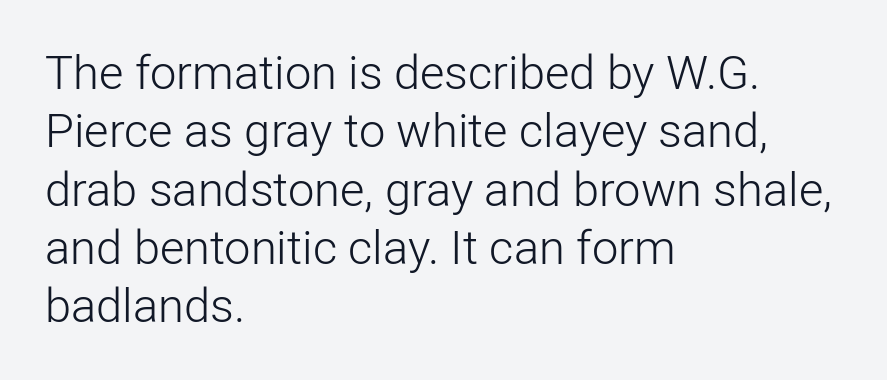
{"serif": "no", "italic": "no", "bold": "no", "weight": "light", "width": "normal", "stroke_contrast": "low", "x_height": "medium", "monospaced": "no", "underline": "no", "align": "left", "line_spacing_ratio": 1.24, "letter_spacing": "normal", "letter_spacing_em": 0.0, "glyph_px": 47}
